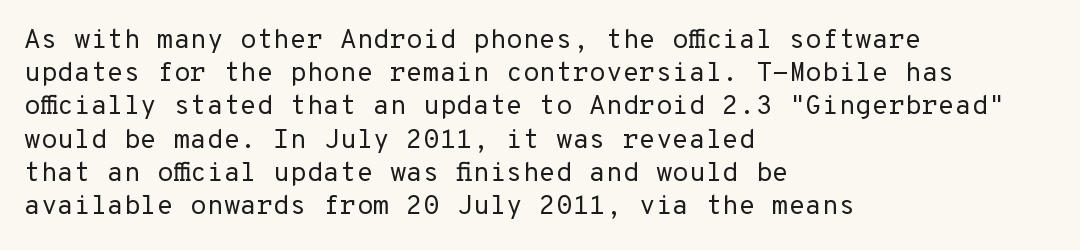
The image shows 27 px text type, upright; set left-aligned, line spacing 1.23x, normal letter spacing, not underlined.
